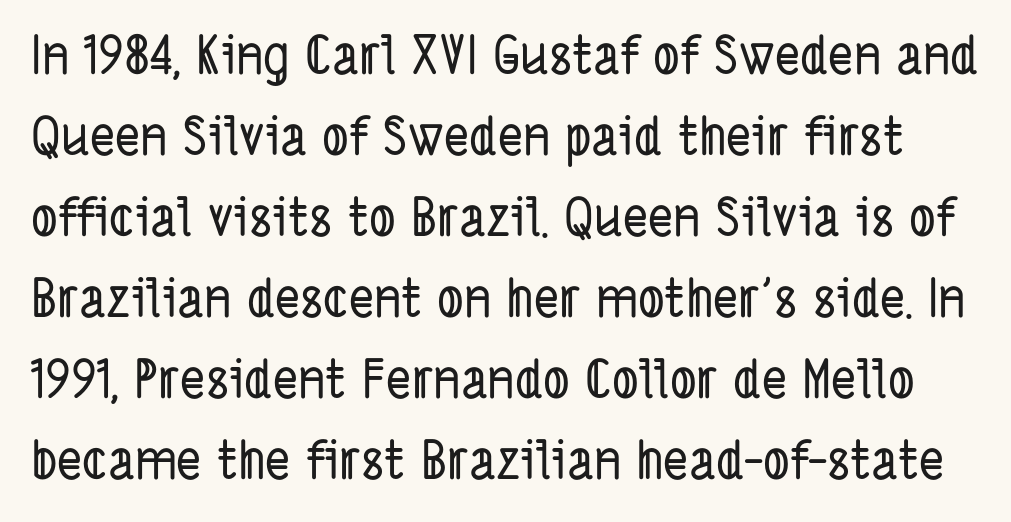
Between one letter and the next there's only the usual sliver of space. Letters rest on an invisible, unmarked baseline. Honestly, the row spacing looks completely unremarkable. The face used here is a sans, in the tradition of grotesques and geometrics. Looks like regular typesetting: each glyph gets only the width it needs.
